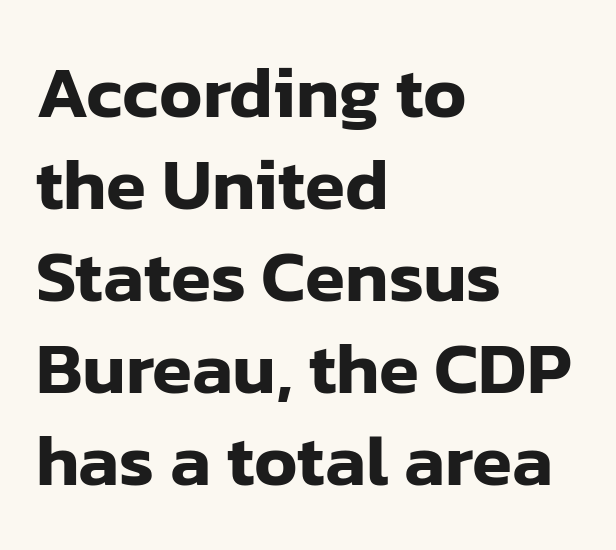
{"serif": "no", "italic": "no", "width": "normal", "stroke_contrast": "low", "x_height": "medium", "monospaced": "no", "underline": "no", "align": "left", "line_spacing": "normal", "line_spacing_ratio": 1.26, "letter_spacing": "normal", "letter_spacing_em": 0.0, "glyph_px": 73}
